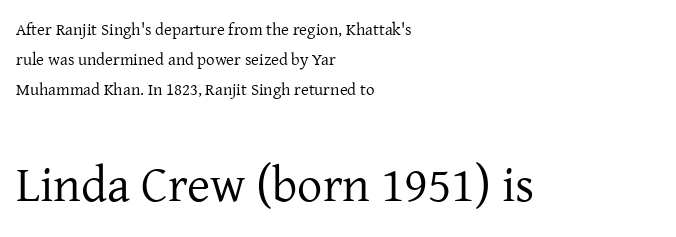
The space beneath each line is pristine and unruled. These two chunks differ in scale, with the bottom chunk taking the larger measure. Stems and bowls with no extra thickness — not bold. Serif or sans? Serif — the stroke terminals have little feet. Spacing verdict: proportional, widths tailored to each character.
